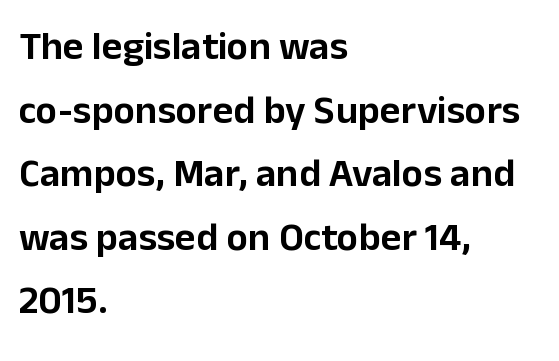
The image shows 40 px sans-serif type, upright; set left-aligned, normal line spacing (1.59x), normal letter spacing, not underlined; low stroke contrast and a medium x-height.
